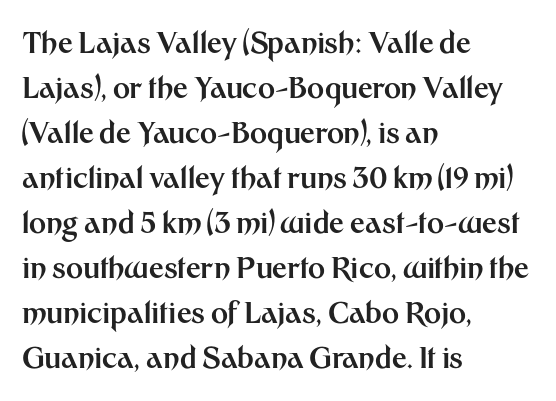
Q: Is the text bold? A: Yes.
Q: Is the text italic (slanted)? A: No, it is upright.
Q: Is the typeface a serif or a sans-serif typeface? A: Sans-serif.
Q: Is the text underlined? A: No.
Q: How is the paragraph aligned? A: Left-aligned.
Q: Is the spacing between letters normal or unusually wide? A: Normal.
Q: Is the spacing between lines tight, normal or loose? A: Normal.
Q: Width (condensed, normal, or wide)? A: Normal.
Q: Stroke contrast? A: Medium.
Q: x-height? A: Medium.
Q: Monospaced? A: No.
